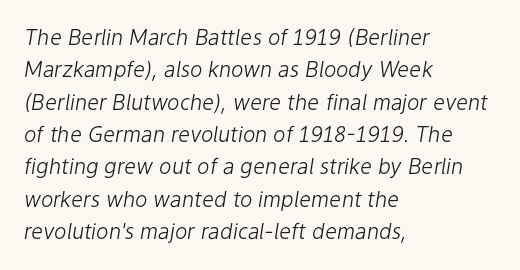
Stroke thickness stays within the range of a standard reading face or lighter. The rag falls on the right side of this text block. The leading is moderate, giving the passage an even texture. This is oblique type, the kind used for emphasis or titles. Inter-character spacing is left at the font's built-in metrics. Anything drawn beneath the words? Only blank space.
